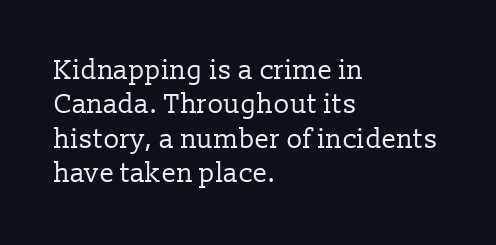
The letterforms sit at book weight or below. Honestly, the letter spacing is just normal — you wouldn't notice it. The type sits square on the baseline with zero lean. Unmarked baselines from the first word to the last. The text block is weighted toward the left margin, trailing off unevenly rightward. The designer left line spacing at the default.
